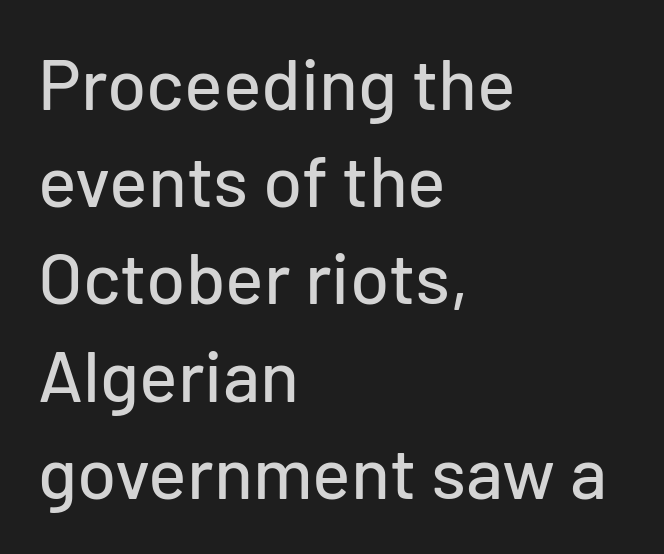
Q: Is the text italic (slanted)? A: No, it is upright.
Q: Is the typeface a serif or a sans-serif typeface? A: Sans-serif.
Q: Is the text underlined? A: No.
Q: How is the paragraph aligned? A: Left-aligned.
Q: Is the spacing between letters normal or unusually wide? A: Normal.
Q: Is the spacing between lines tight, normal or loose? A: Normal.
Q: Width (condensed, normal, or wide)? A: Normal.
Q: Stroke contrast? A: Low.
Q: x-height? A: Medium.
Q: Monospaced? A: No.
